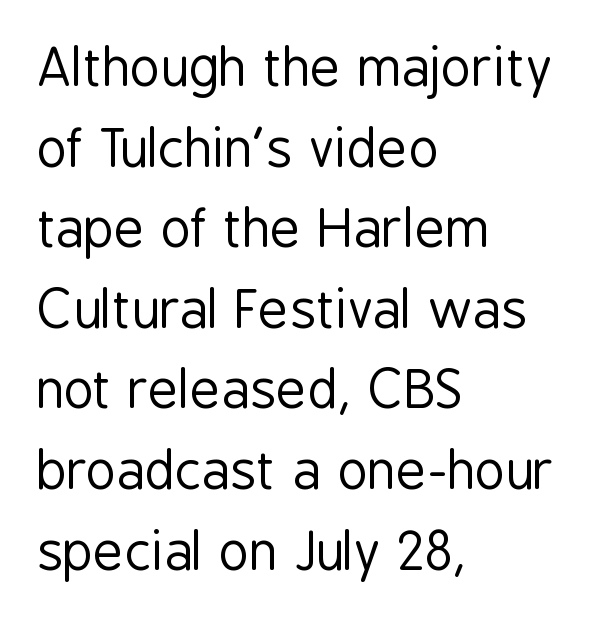
Q: Is the text bold? A: No.
Q: Is the text italic (slanted)? A: No, it is upright.
Q: Is the typeface a serif or a sans-serif typeface? A: Sans-serif.
Q: Is the text underlined? A: No.
Q: How is the paragraph aligned? A: Left-aligned.
Q: Is the spacing between letters normal or unusually wide? A: Normal.
Q: Is the spacing between lines tight, normal or loose? A: Normal.
Q: Width (condensed, normal, or wide)? A: Condensed.
Q: Stroke contrast? A: Low.
Q: x-height? A: Medium.
Q: Monospaced? A: No.
